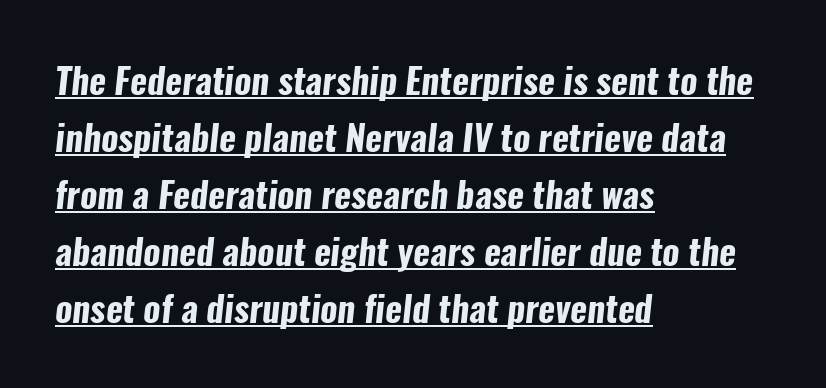
Q: Is the text bold? A: Yes.
Q: Is the typeface a serif or a sans-serif typeface? A: Sans-serif.
Q: Is the text underlined? A: Yes.
Q: How is the paragraph aligned? A: Left-aligned.
Q: Is the spacing between letters normal or unusually wide? A: Normal.
Q: Is the spacing between lines tight, normal or loose? A: Normal.
Q: Width (condensed, normal, or wide)? A: Condensed.
Q: Stroke contrast? A: Low.
Q: x-height? A: Medium.
Q: Monospaced? A: No.
